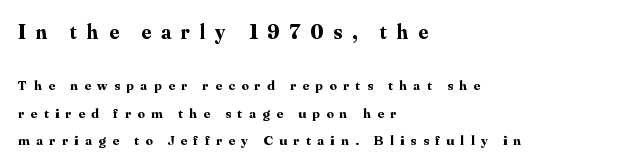
The image shows 21 px bold type, upright; set left-aligned, loose line spacing (1.97x), unusually wide letter spacing (+0.47 em), not underlined; the first (top) block is 1.5x larger.
